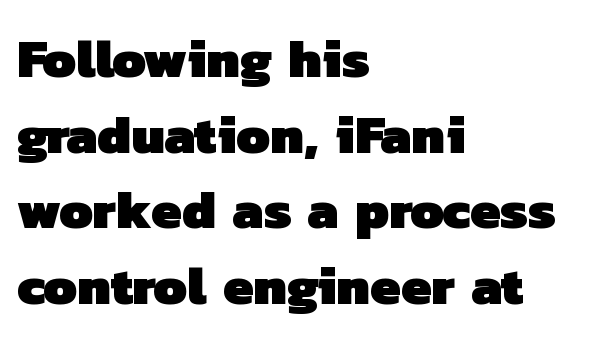
What stands out about the letter spacing? Nothing — it is the standard amount. Heavy, bold letterforms. Regular leading. Caption: multi-line text, flush left, ragged right. Each letter's strokes conclude bluntly, with no projecting serifs.
